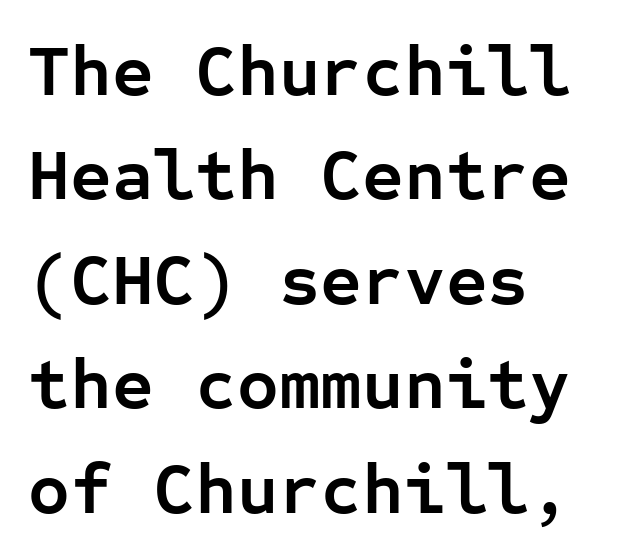
Q: Is the text bold? A: Yes.
Q: Is the text italic (slanted)? A: No, it is upright.
Q: Is the typeface a serif or a sans-serif typeface? A: Sans-serif.
Q: Is the text underlined? A: No.
Q: How is the paragraph aligned? A: Left-aligned.
Q: Is the spacing between letters normal or unusually wide? A: Normal.
Q: Is the spacing between lines tight, normal or loose? A: Normal.
Q: Width (condensed, normal, or wide)? A: Normal.
Q: Stroke contrast? A: Low.
Q: x-height? A: Medium.
Q: Monospaced? A: Yes.
